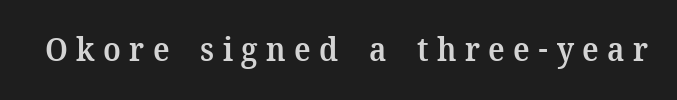
{"serif": "yes", "italic": "no", "bold": "semi", "weight": "semibold", "width": "normal", "stroke_contrast": "medium", "x_height": "medium", "monospaced": "no", "underline": "no", "letter_spacing": "wide", "letter_spacing_em": 0.26, "glyph_px": 32}
